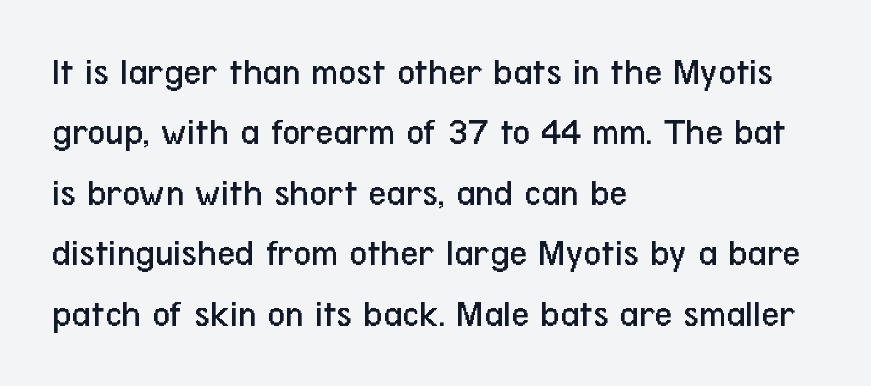
The image shows 39 px regular-weight, condensed sans-serif type, upright; set left-aligned, normal line spacing (1.55x), normal letter spacing, not underlined; low stroke contrast and a medium x-height.
